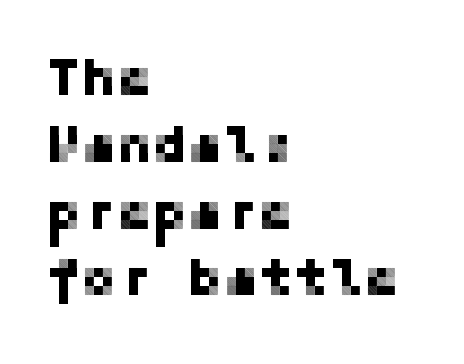
The image shows 53 px sans-serif type, upright; set left-aligned, normal line spacing (1.26x), normal letter spacing, not underlined; low stroke contrast and a medium x-height.
